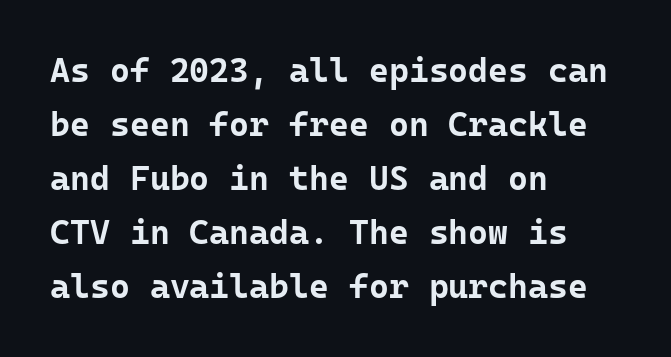
{"serif": "no", "italic": "no", "bold": "yes", "weight": "bold", "width": "normal", "stroke_contrast": "low", "x_height": "medium", "monospaced": "yes", "underline": "no", "align": "left", "line_spacing": "normal", "line_spacing_ratio": 1.59, "letter_spacing": "normal", "letter_spacing_em": 0.0, "glyph_px": 34}
